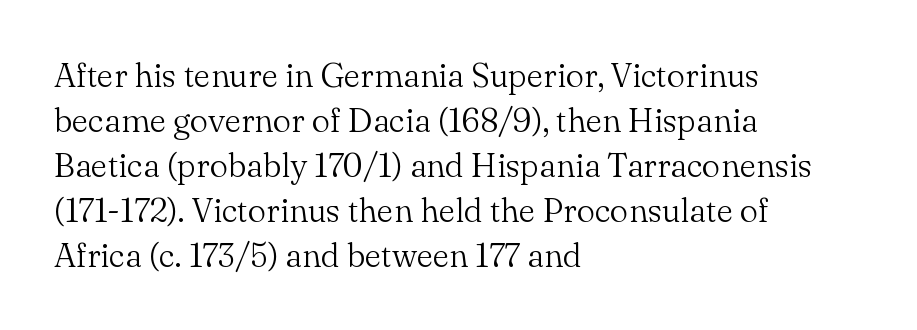
The image shows 33 px light serif type, upright; set left-aligned, normal line spacing (1.36x), normal letter spacing, not underlined; medium stroke contrast and a small x-height.
